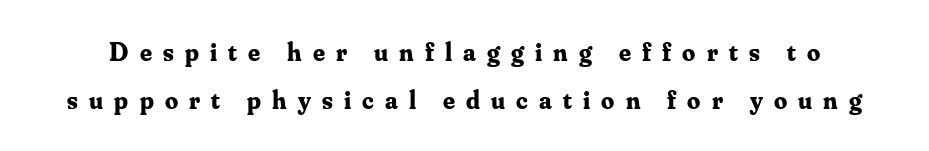
{"italic": "no", "bold": "yes", "underline": "no", "line_spacing_ratio": 1.84, "letter_spacing": "wide", "letter_spacing_em": 0.43, "glyph_px": 26}
